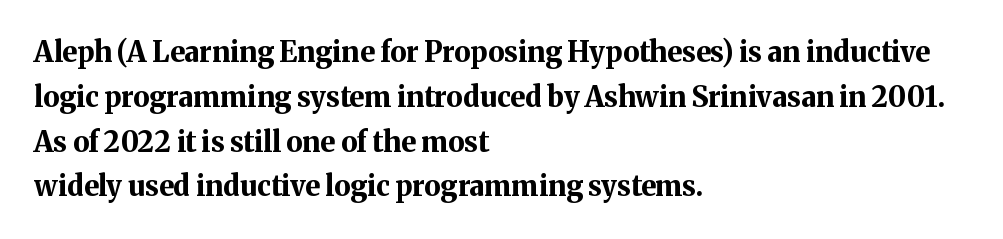
A typesetter would call this leading conventional body-copy spacing. Note the varied advance widths — an 'i' is clearly narrower than an 'm'. Lines of text with bare space underneath. In CSS terms this would be text-align: left. Is this a sans? No — the strokes have serifs.
